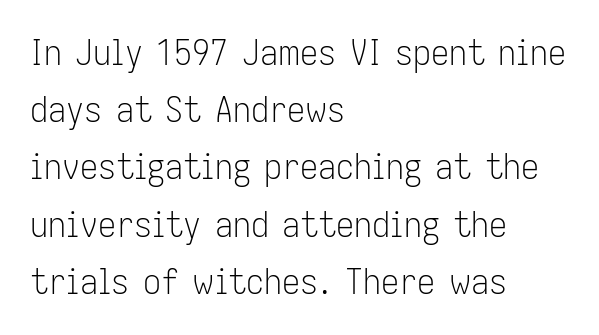
Q: Is the text bold? A: No.
Q: Is the text italic (slanted)? A: No, it is upright.
Q: Is the typeface a serif or a sans-serif typeface? A: Sans-serif.
Q: Is the text underlined? A: No.
Q: How is the paragraph aligned? A: Left-aligned.
Q: Is the spacing between letters normal or unusually wide? A: Normal.
Q: Is the spacing between lines tight, normal or loose? A: Normal.
Q: Width (condensed, normal, or wide)? A: Condensed.
Q: Stroke contrast? A: Low.
Q: x-height? A: Medium.
Q: Monospaced? A: No.
